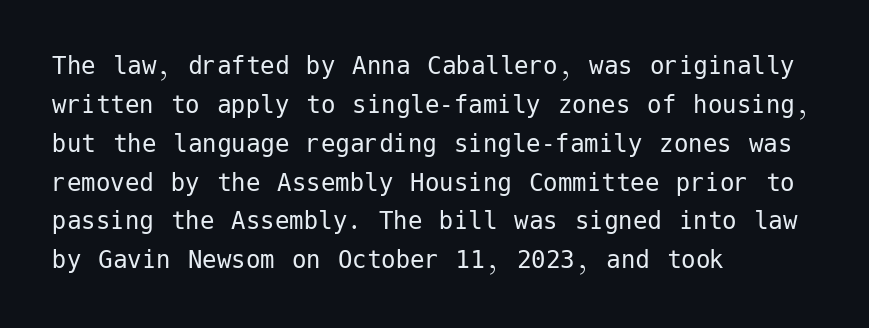
The rendering anchors every line to the left-hand side. No heavy texture on the line: the type isn't bold. Successive baselines arrive at the customary interval. The glyphs in this specimen are sans serif. Rendered with straight, roman letterforms.
